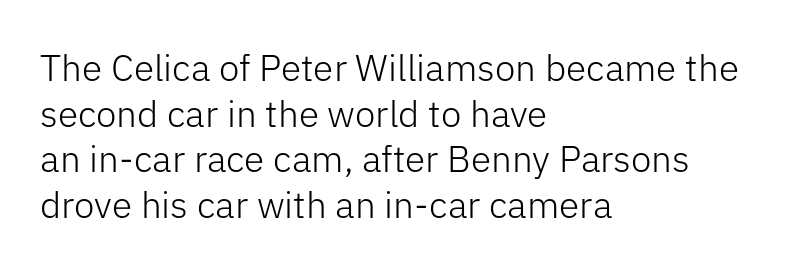
The image shows 37 px light sans-serif type, upright; set left-aligned, line spacing 1.23x, normal letter spacing, not underlined; low stroke contrast and a medium x-height.
